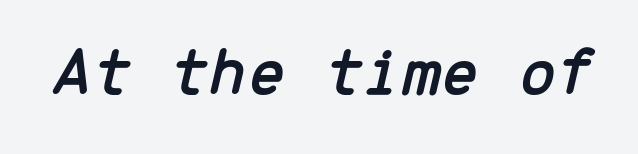
The image shows 69 px text type, italic (leaning right), monospaced; set normal letter spacing, not underlined; low stroke contrast and a medium x-height.
